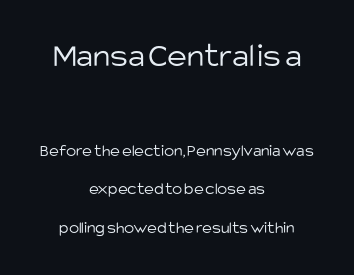
The image shows 34 px light sans-serif type, upright; set centered, loose line spacing (2.26x), normal letter spacing, not underlined; the first (top) block is 2.0x larger; low stroke contrast and a large x-height.
